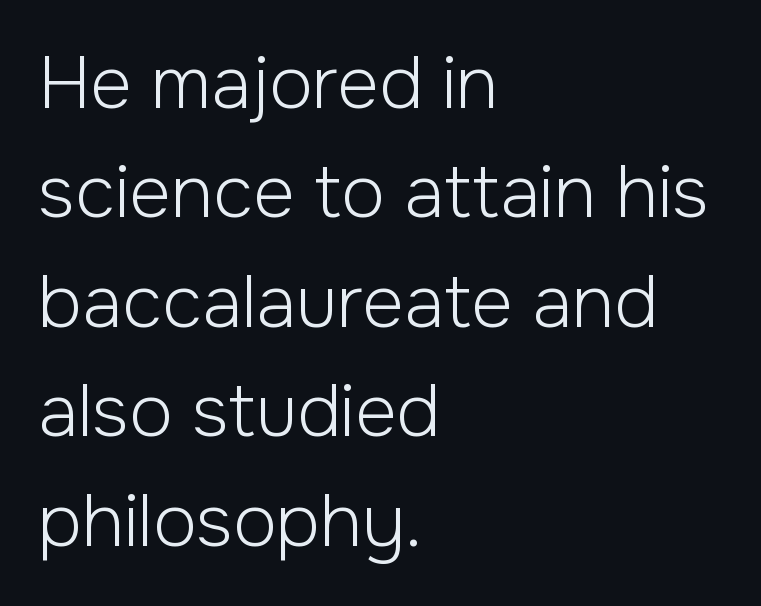
{"serif": "no", "italic": "no", "bold": "no", "weight": "light", "width": "normal", "stroke_contrast": "low", "x_height": "medium", "monospaced": "no", "underline": "no", "align": "left", "line_spacing": "normal", "line_spacing_ratio": 1.52, "letter_spacing": "normal", "letter_spacing_em": 0.0, "glyph_px": 72}
